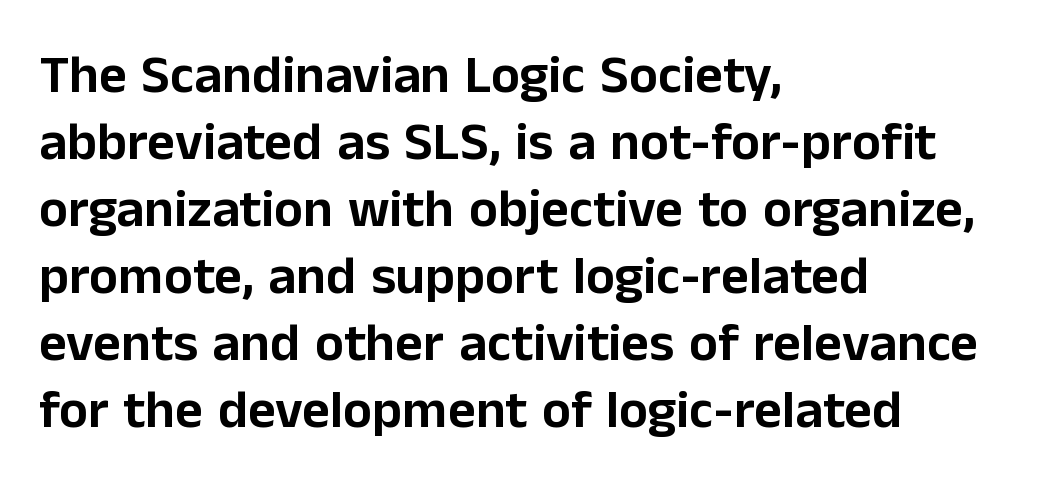
The image shows 54 px sans-serif type, upright; set left-aligned, line spacing 1.24x, normal letter spacing, not underlined; low stroke contrast and a medium x-height.
